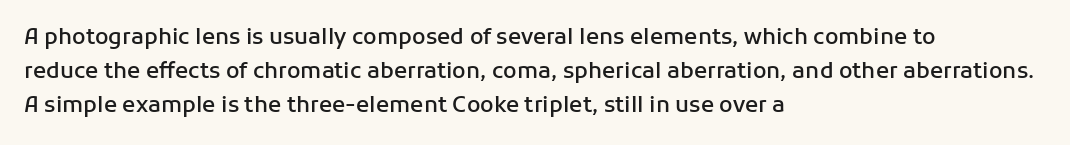
Notice how the stems are strictly vertical — no italics here. The passage shown has conventional tracking throughout. As a designer I'd log this as weight 600, semibold. Line beginnings align vertically; line endings do not.
